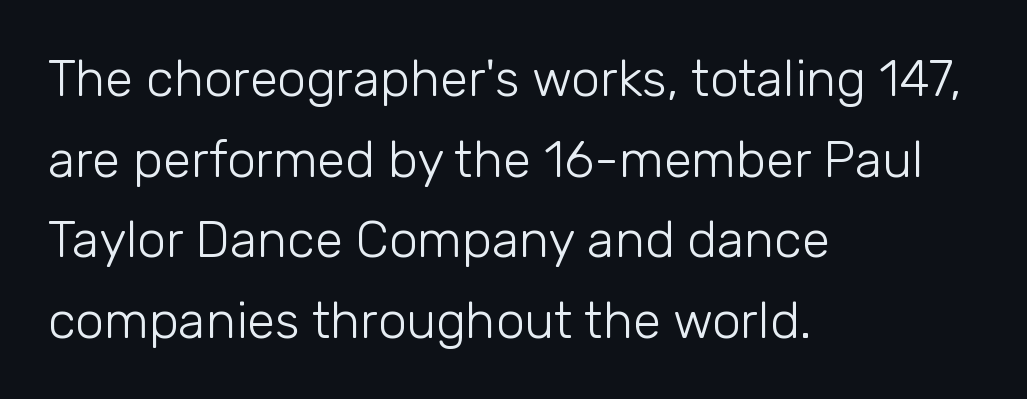
{"serif": "no", "italic": "no", "bold": "no", "weight": "light", "width": "normal", "stroke_contrast": "low", "x_height": "medium", "monospaced": "no", "underline": "no", "align": "left", "line_spacing": "normal", "line_spacing_ratio": 1.58, "letter_spacing": "normal", "letter_spacing_em": 0.0, "glyph_px": 51}
